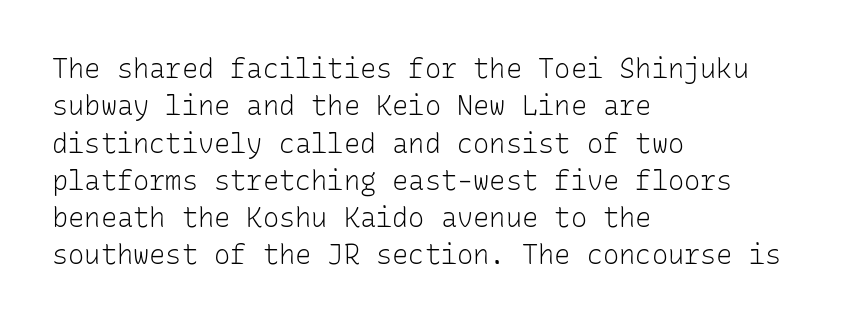
Interline gaps are of average width in this sample. Inter-character spacing is left at the font's built-in metrics. If you drew a line through each stem, it would be perfectly vertical. Words float on clear page, feet unadorned. Each line starts at the same left margin while the right side varies.
